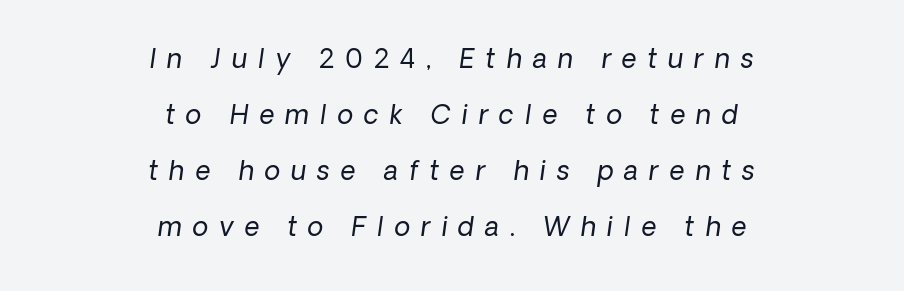
{"bold": "no", "underline": "no", "align": "center", "line_spacing": "loose", "line_spacing_ratio": 2.15, "letter_spacing": "wide", "letter_spacing_em": 0.42, "glyph_px": 26}
